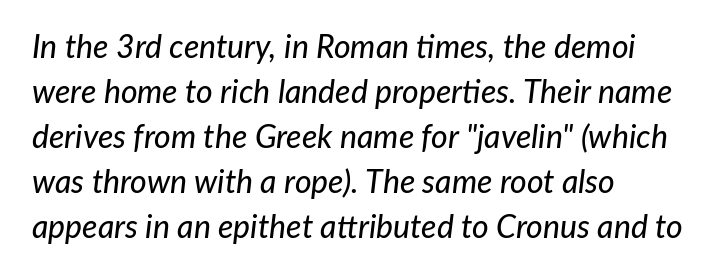
A typesetter would call this zero additional tracking. The typesetter chose a ragged-right arrangement here. These lines are rendered in a variable-pitch font. What's the leading like? Ordinary, nothing unusual. Nobody drew a line under any word here. Designer's note — italics engaged.
